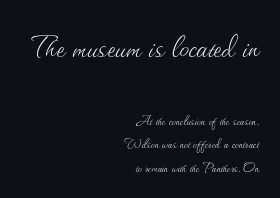
Looks like regular typesetting: each glyph gets only the width it needs. Which of the two is more prominent by size? The first, at the top. Check the space under the baseline: it is left empty. What's the leading like? Ordinary, nothing unusual.
